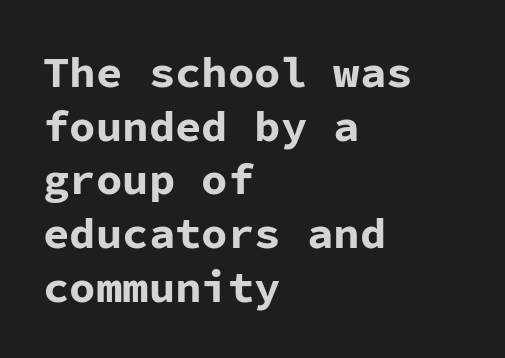
{"serif": "no", "italic": "no", "bold": "yes", "weight": "bold", "width": "normal", "stroke_contrast": "low", "x_height": "medium", "monospaced": "yes", "underline": "no", "align": "left", "line_spacing_ratio": 1.22, "letter_spacing": "normal", "letter_spacing_em": 0.0, "glyph_px": 44}
